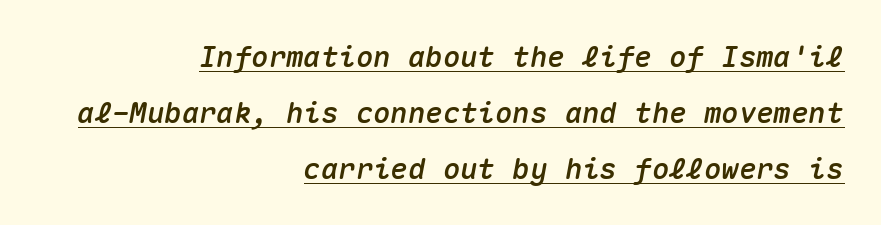
Compared with typical body copy, the letter spacing here is the same. It's the slanting kind of type. Whoever set this chose breathing room over compactness in the vertical rhythm. The face used here appears with an underline applied. Spacing verdict: monospaced, one width for all characters.
